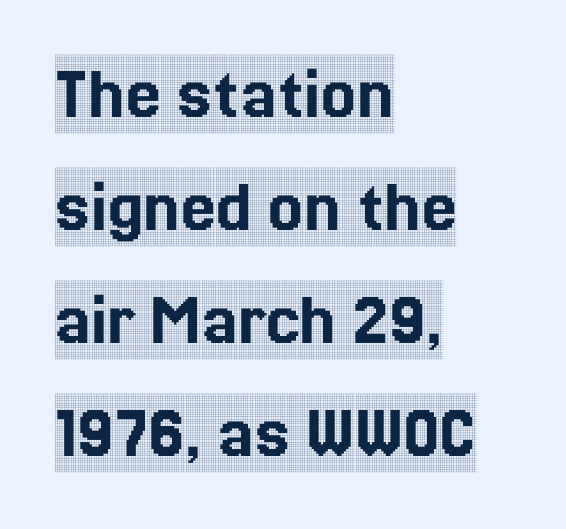
Q: Is the text italic (slanted)? A: No, it is upright.
Q: Is the typeface a serif or a sans-serif typeface? A: Serif.
Q: Is the text underlined? A: No.
Q: How is the paragraph aligned? A: Left-aligned.
Q: Is the spacing between letters normal or unusually wide? A: Normal.
Q: Is the spacing between lines tight, normal or loose? A: Normal.
Q: Width (condensed, normal, or wide)? A: Condensed.
Q: x-height? A: Large.
Q: Monospaced? A: No.
